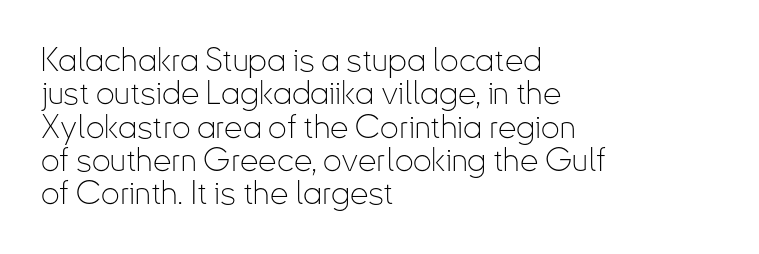
Vertical stems look standard width or narrower in stroke. The specimen omits any rule beneath the text block's lines. This rendering uses left alignment, leaving the right contour irregular. Short note: letters normally spaced. The font's upright variant was chosen for this text.
